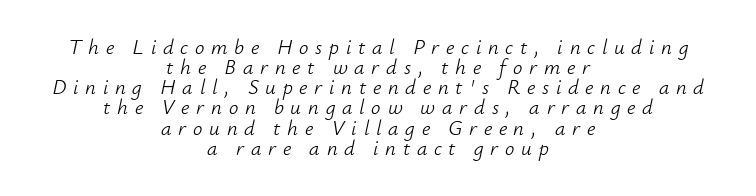
{"italic": "yes", "lean": "right", "slant_degrees": 12, "bold": "no", "underline": "no", "align": "center", "line_spacing": "tight", "line_spacing_ratio": 0.96, "letter_spacing": "wide", "letter_spacing_em": 0.32, "glyph_px": 21}
